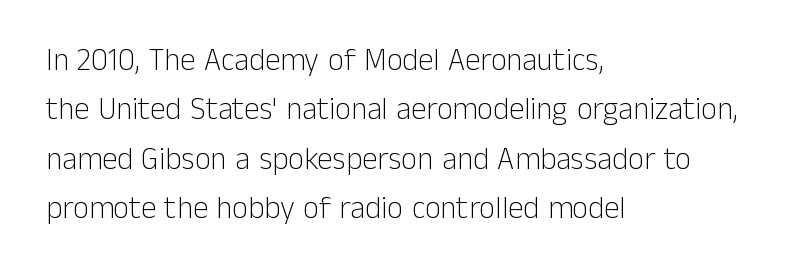
The image shows 31 px light sans-serif type, upright; set left-aligned, normal line spacing (1.59x), normal letter spacing, not underlined; low stroke contrast and a medium x-height.
